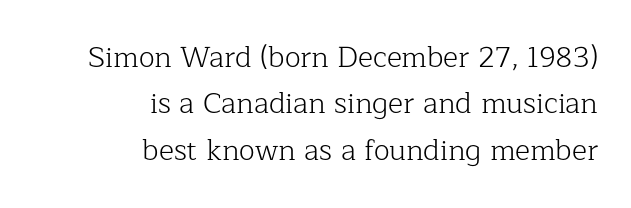
If you drew a line through each stem, it would be perfectly vertical. Line endings align vertically; line beginnings do not. The tracking reads as untouched default to a designer's eye. Nothing heavy about these letters — not bold at all. Classification — serif. Honestly, the row spacing looks completely unremarkable.
